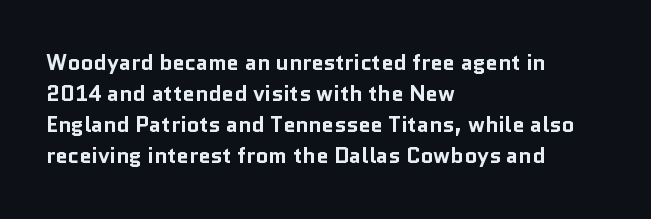
The image shows 22 px bold type, upright; set left-aligned, normal line spacing (1.41x), normal letter spacing, not underlined.
